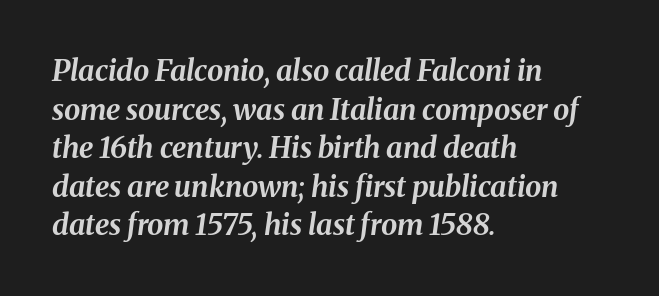
Q: Is the text bold? A: Yes.
Q: Is the text italic (slanted)? A: Yes, it leans right by about 8 degrees.
Q: Is the text underlined? A: No.
Q: How is the paragraph aligned? A: Left-aligned.
Q: Is the spacing between letters normal or unusually wide? A: Normal.
Q: Is the spacing between lines tight, normal or loose? A: Normal.
Q: Width (condensed, normal, or wide)? A: Normal.
Q: Stroke contrast? A: Medium.
Q: x-height? A: Medium.
Q: Monospaced? A: No.
